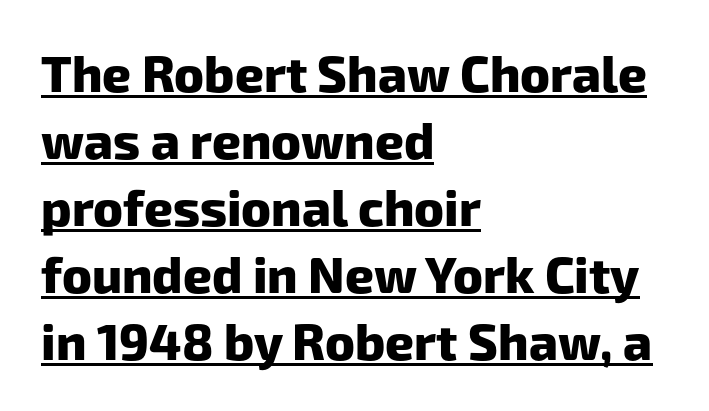
The image shows 50 px heavy sans-serif type; set left-aligned, normal line spacing (1.34x), normal letter spacing, underlined; low stroke contrast and a medium x-height.
